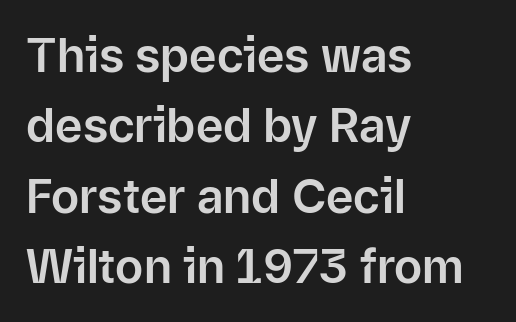
Q: Is the text italic (slanted)? A: No, it is upright.
Q: Is the typeface a serif or a sans-serif typeface? A: Sans-serif.
Q: Is the text underlined? A: No.
Q: How is the paragraph aligned? A: Left-aligned.
Q: Is the spacing between letters normal or unusually wide? A: Normal.
Q: Is the spacing between lines tight, normal or loose? A: Normal.
Q: Width (condensed, normal, or wide)? A: Normal.
Q: Stroke contrast? A: Low.
Q: x-height? A: Medium.
Q: Monospaced? A: No.
